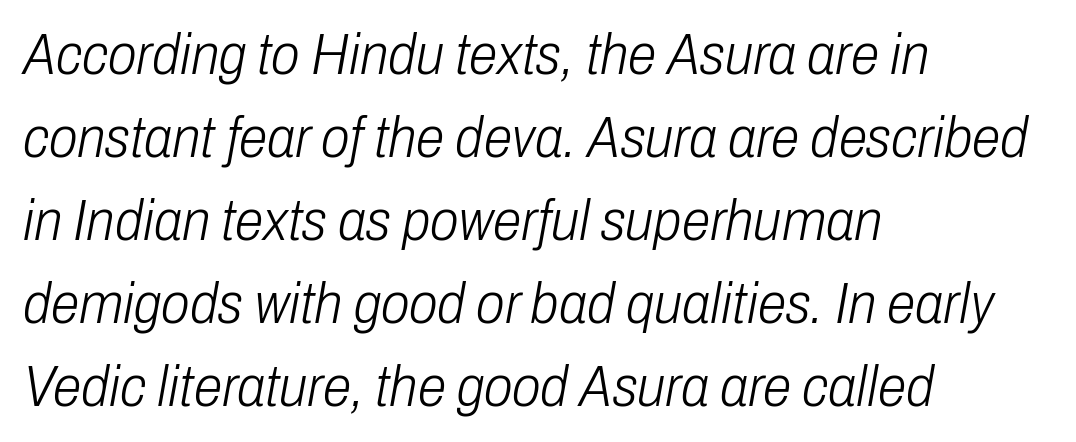
{"italic": "yes", "lean": "right", "slant_degrees": 10, "bold": "no", "weight": "light", "width": "condensed", "stroke_contrast": "low", "x_height": "medium", "monospaced": "no", "underline": "no", "align": "left", "line_spacing": "normal", "line_spacing_ratio": 1.43, "letter_spacing": "normal", "letter_spacing_em": 0.0, "glyph_px": 58}
